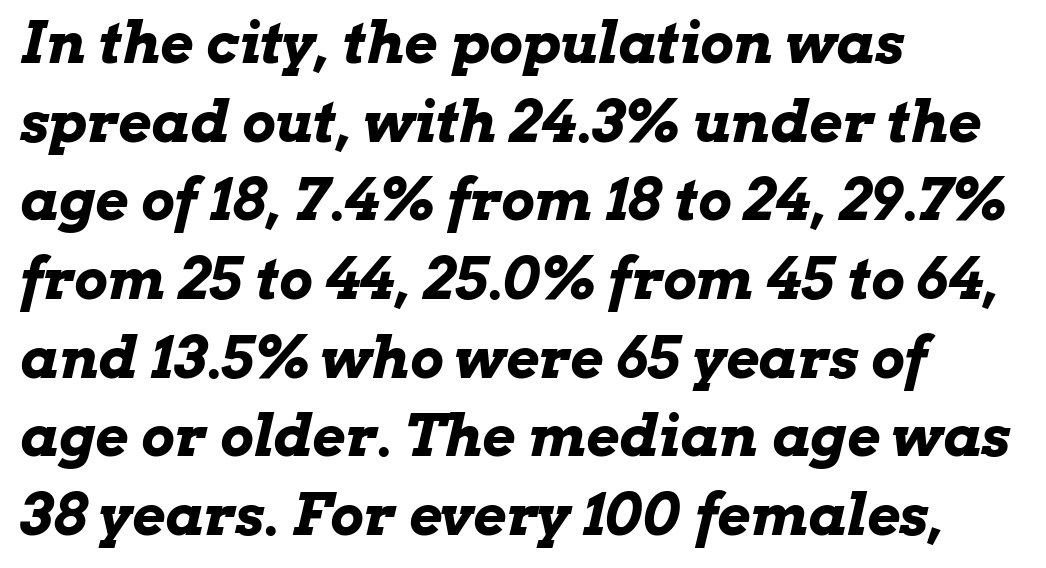
Q: Is the text bold? A: Yes.
Q: Is the text italic (slanted)? A: Yes, it leans right by about 13 degrees.
Q: Is the text underlined? A: No.
Q: How is the paragraph aligned? A: Left-aligned.
Q: Is the spacing between letters normal or unusually wide? A: Normal.
Q: Is the spacing between lines tight, normal or loose? A: Normal.
Q: Width (condensed, normal, or wide)? A: Wide.
Q: Stroke contrast? A: Low.
Q: x-height? A: Medium.
Q: Monospaced? A: No.
